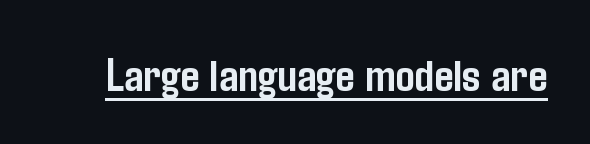
{"serif": "no", "italic": "no", "bold": "yes", "weight": "semibold", "width": "condensed", "stroke_contrast": "low", "x_height": "medium", "monospaced": "no", "underline": "yes", "letter_spacing": "normal", "letter_spacing_em": 0.0, "glyph_px": 48}
